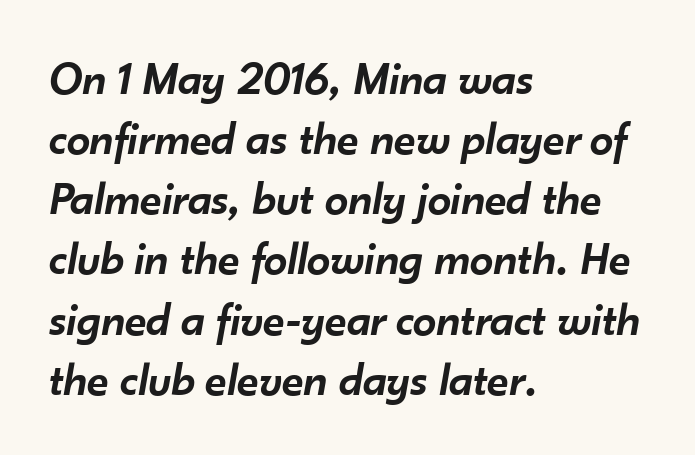
{"italic": "yes", "lean": "right", "slant_degrees": 10, "bold": "semi", "weight": "semibold", "width": "normal", "stroke_contrast": "low", "x_height": "small", "monospaced": "no", "underline": "no", "align": "left", "line_spacing": "normal", "line_spacing_ratio": 1.28, "letter_spacing": "normal", "letter_spacing_em": 0.0, "glyph_px": 47}
